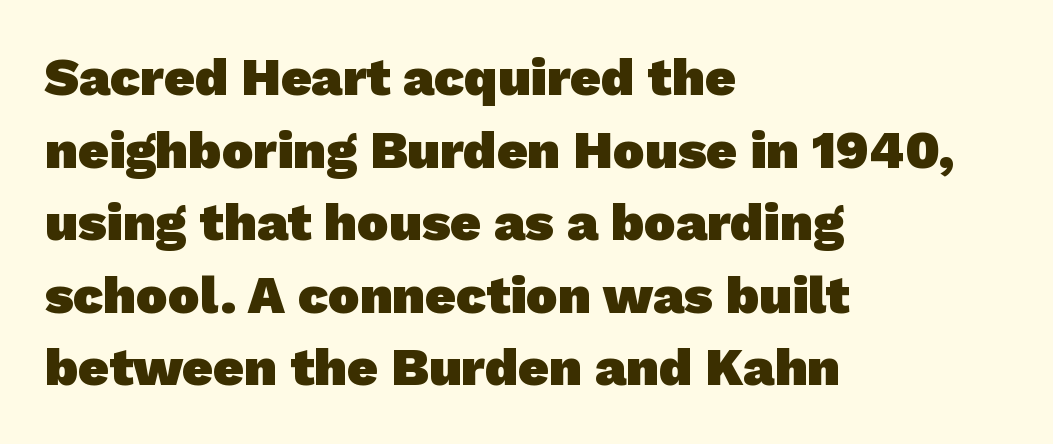
The face used here is rendered with its standard letterfit. One-word summary of the alignment: left. The glyphs in this specimen are sans serif. A typesetter would call this proportional, since set widths differ per character.
